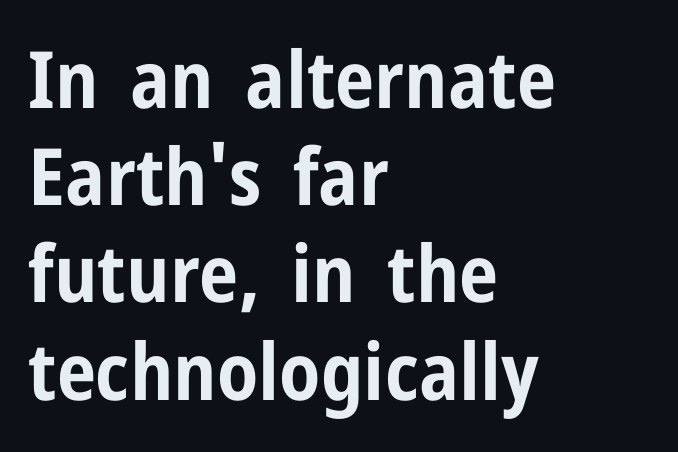
{"serif": "no", "italic": "no", "bold": "yes", "weight": "bold", "width": "condensed", "stroke_contrast": "low", "x_height": "medium", "monospaced": "no", "underline": "no", "align": "left", "line_spacing_ratio": 1.23, "letter_spacing": "normal", "letter_spacing_em": 0.0, "glyph_px": 79}
